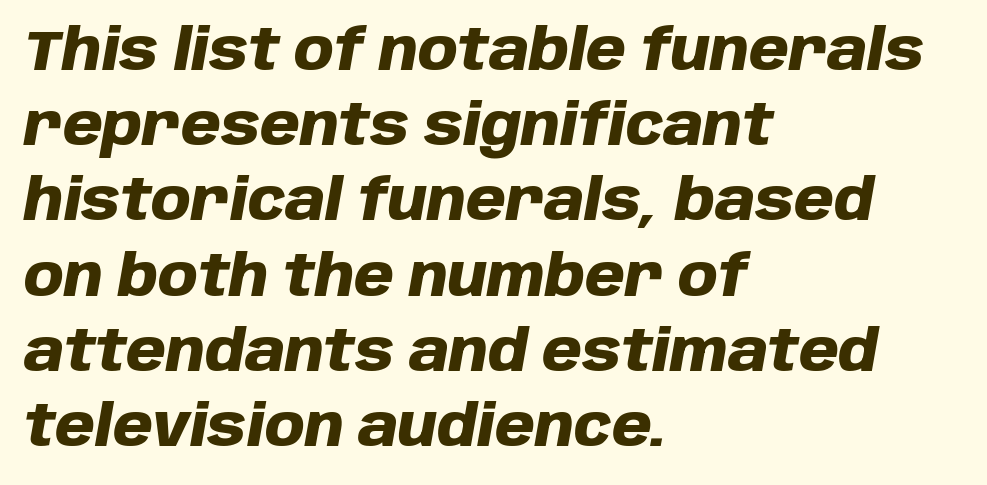
Q: Is the text bold? A: Yes.
Q: Is the text italic (slanted)? A: Yes, it leans right by about 10 degrees.
Q: Is the text underlined? A: No.
Q: How is the paragraph aligned? A: Left-aligned.
Q: Is the spacing between letters normal or unusually wide? A: Normal.
Q: Is the spacing between lines tight, normal or loose? A: Normal.
Q: Width (condensed, normal, or wide)? A: Normal.
Q: Stroke contrast? A: Low.
Q: x-height? A: Large.
Q: Monospaced? A: No.
